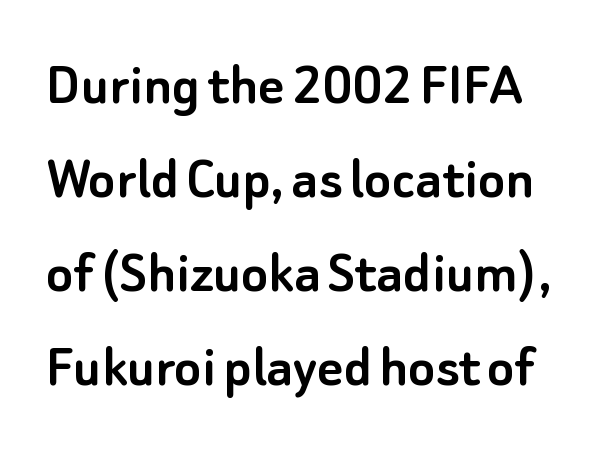
{"serif": "no", "italic": "no", "width": "normal", "stroke_contrast": "low", "x_height": "small", "monospaced": "no", "underline": "no", "line_spacing": "normal", "line_spacing_ratio": 1.49, "letter_spacing": "normal", "letter_spacing_em": 0.0, "glyph_px": 63}
